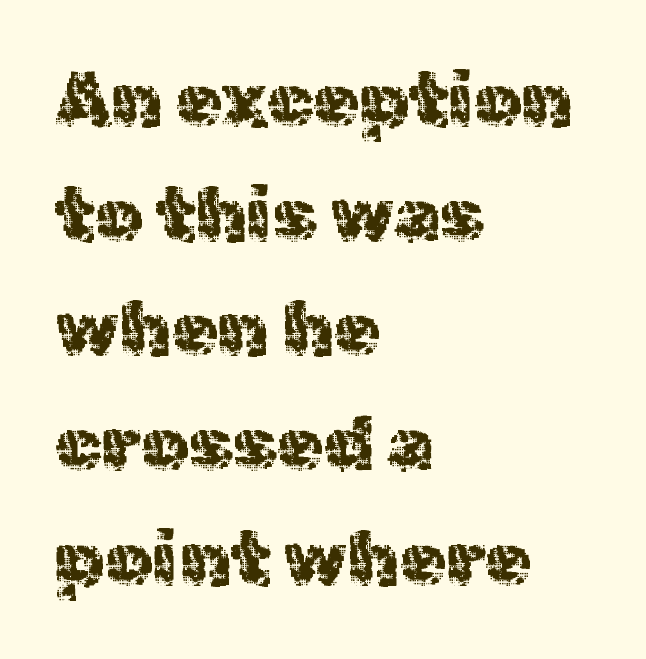
Q: Is the text bold? A: No.
Q: Is the text italic (slanted)? A: No, it is upright.
Q: Is the typeface a serif or a sans-serif typeface? A: Sans-serif.
Q: Is the text underlined? A: No.
Q: How is the paragraph aligned? A: Left-aligned.
Q: Is the spacing between letters normal or unusually wide? A: Normal.
Q: Is the spacing between lines tight, normal or loose? A: Normal.
Q: Width (condensed, normal, or wide)? A: Normal.
Q: x-height? A: Medium.
Q: Monospaced? A: No.
